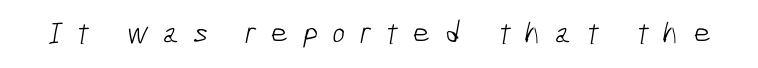
Q: Is the text bold? A: No.
Q: Is the typeface a serif or a sans-serif typeface? A: Sans-serif.
Q: Is the text underlined? A: No.
Q: Is the spacing between letters normal or unusually wide? A: Unusually wide.
Q: Width (condensed, normal, or wide)? A: Condensed.
Q: Stroke contrast? A: Low.
Q: x-height? A: Medium.
Q: Monospaced? A: No.
